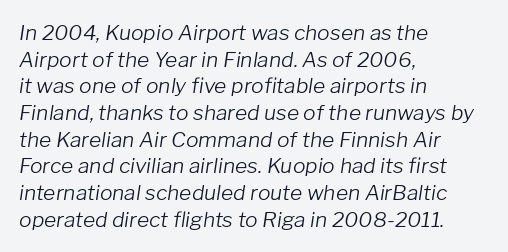
The space beneath each line is pristine and unruled. Compared with a centered layout, this one pins lines to the left instead. The passage shown is not bold in any degree. Slant detected: the letters are inclined. The vertical gap from one line to the next is medium.
